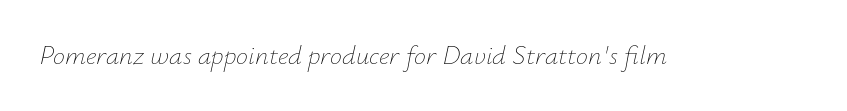
{"italic": "yes", "lean": "right", "slant_degrees": 12, "bold": "no", "underline": "no", "letter_spacing": "normal", "letter_spacing_em": 0.0, "glyph_px": 27}
